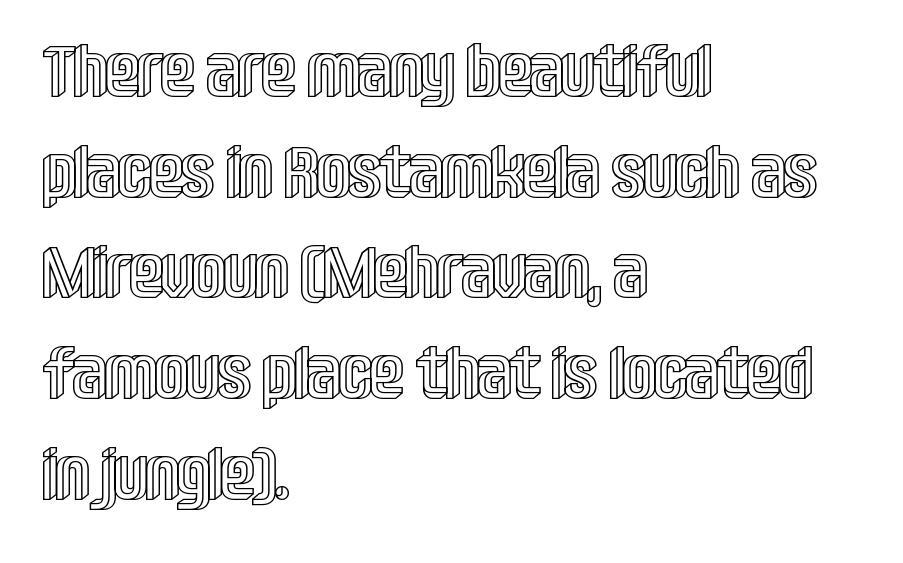
Q: Is the text italic (slanted)? A: No, it is upright.
Q: Is the text underlined? A: No.
Q: How is the paragraph aligned? A: Left-aligned.
Q: Is the spacing between letters normal or unusually wide? A: Normal.
Q: Is the spacing between lines tight, normal or loose? A: Normal.
Q: Width (condensed, normal, or wide)? A: Condensed.
Q: x-height? A: Large.
Q: Monospaced? A: No.
